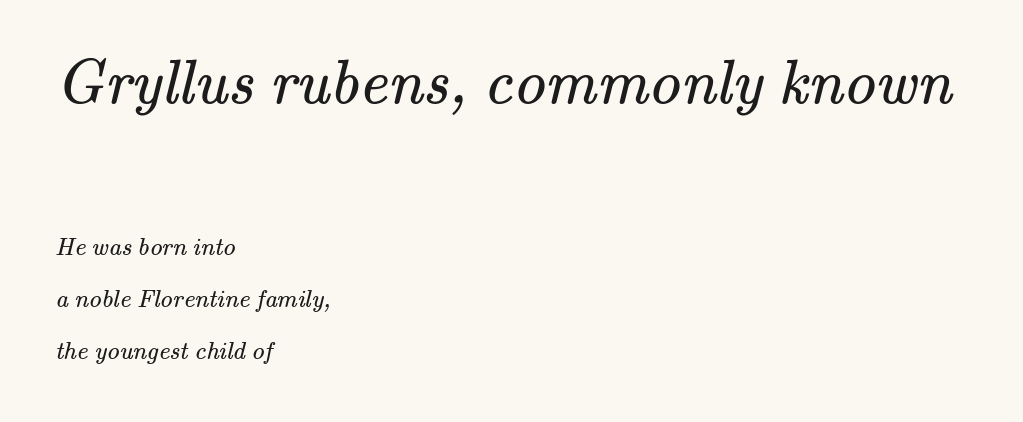
Q: Is the text bold? A: No.
Q: Is the typeface a serif or a sans-serif typeface? A: Serif.
Q: Is the text underlined? A: No.
Q: How is the paragraph aligned? A: Left-aligned.
Q: Is the spacing between letters normal or unusually wide? A: Normal.
Q: Is the spacing between lines tight, normal or loose? A: Loose.
Q: Which block of text is set in a larger size, the first (top) or the second (bottom)? A: The first (top) one.
Q: Width (condensed, normal, or wide)? A: Normal.
Q: Stroke contrast? A: Medium.
Q: x-height? A: Small.
Q: Monospaced? A: No.
